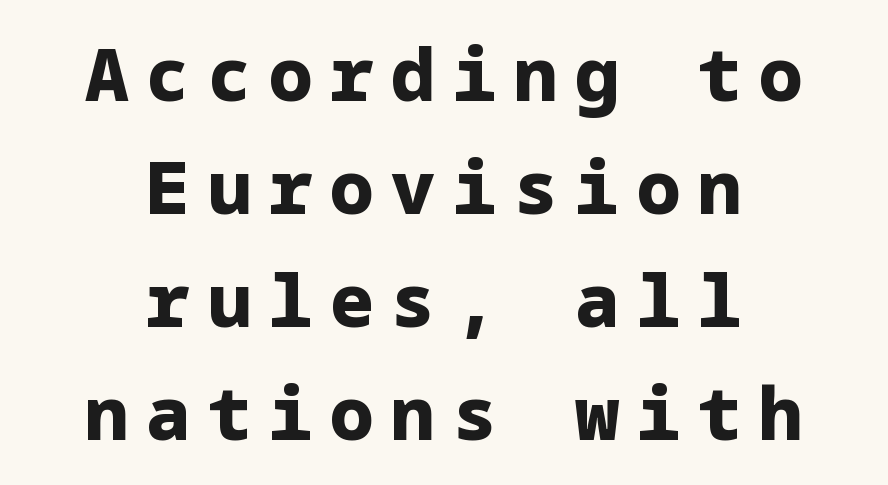
Q: Is the text bold? A: Yes.
Q: Is the text italic (slanted)? A: No, it is upright.
Q: Is the typeface a serif or a sans-serif typeface? A: Sans-serif.
Q: Is the text underlined? A: No.
Q: How is the paragraph aligned? A: Centered.
Q: Is the spacing between letters normal or unusually wide? A: Unusually wide.
Q: Is the spacing between lines tight, normal or loose? A: Normal.
Q: Width (condensed, normal, or wide)? A: Normal.
Q: Stroke contrast? A: Low.
Q: x-height? A: Medium.
